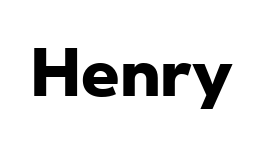
{"serif": "no", "bold": "yes", "weight": "heavy", "width": "wide", "stroke_contrast": "low", "x_height": "small", "monospaced": "no", "underline": "no", "letter_spacing": "normal", "letter_spacing_em": 0.0, "glyph_px": 61}
